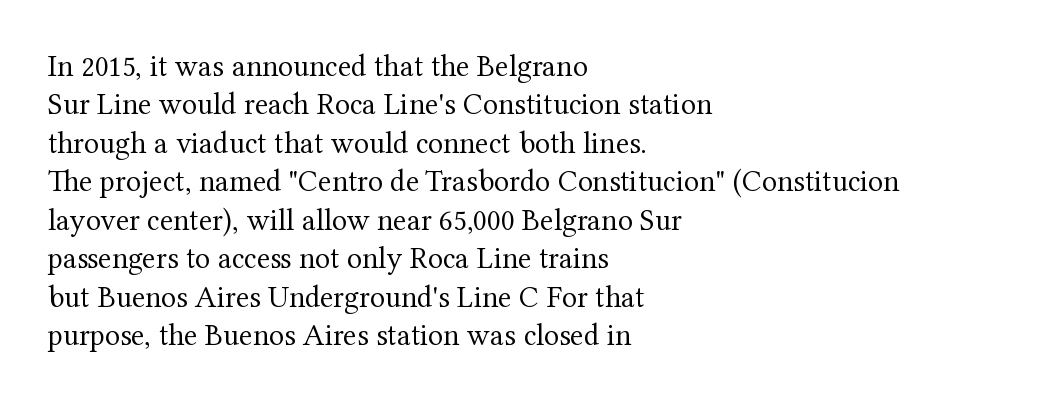
The strip under each line holds only bare page. Spacing between characters is what you'd get straight out of the box. A serif font was chosen for this passage. The rendering uses natural spacing where letterforms have individual widths. Typeset ragged right — the left edge is the straight one. The type sits square on the baseline with zero lean.
